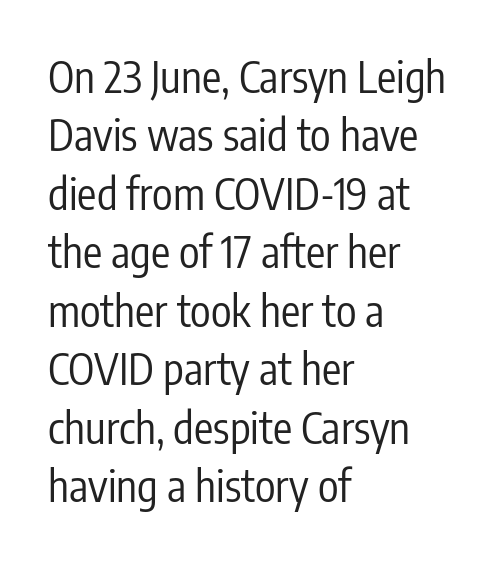
Q: Is the text bold? A: No.
Q: Is the text italic (slanted)? A: No, it is upright.
Q: Is the typeface a serif or a sans-serif typeface? A: Sans-serif.
Q: Is the text underlined? A: No.
Q: How is the paragraph aligned? A: Left-aligned.
Q: Is the spacing between letters normal or unusually wide? A: Normal.
Q: Is the spacing between lines tight, normal or loose? A: Normal.
Q: Width (condensed, normal, or wide)? A: Condensed.
Q: Stroke contrast? A: Low.
Q: x-height? A: Medium.
Q: Monospaced? A: No.
